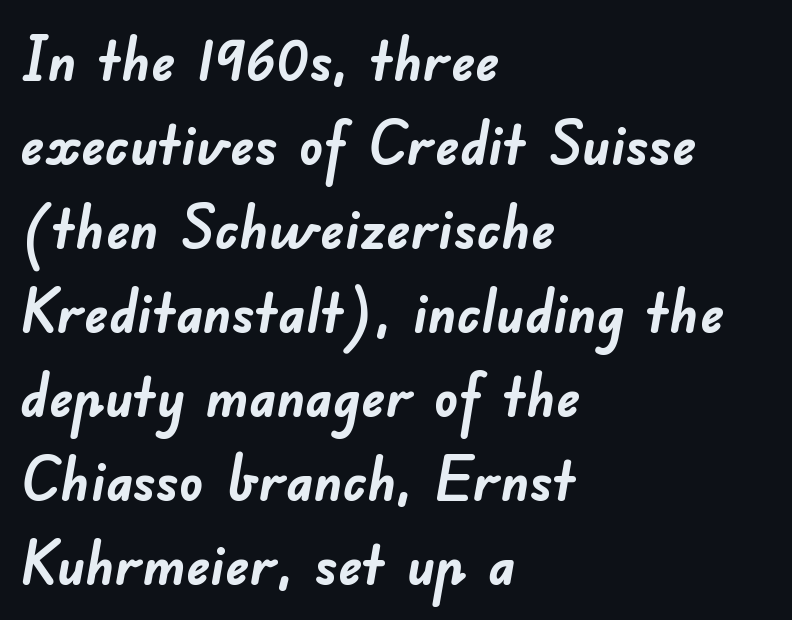
{"serif": "no", "bold": "yes", "weight": "semibold", "width": "normal", "stroke_contrast": "low", "x_height": "small", "monospaced": "no", "underline": "no", "align": "left", "line_spacing": "normal", "line_spacing_ratio": 1.4, "letter_spacing": "normal", "letter_spacing_em": 0.0, "glyph_px": 60}
